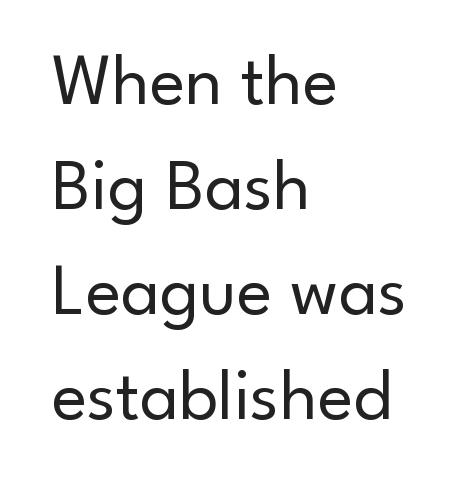
{"serif": "no", "italic": "no", "bold": "no", "weight": "regular", "width": "normal", "stroke_contrast": "low", "x_height": "small", "monospaced": "no", "underline": "no", "align": "left", "line_spacing": "normal", "line_spacing_ratio": 1.42, "letter_spacing": "normal", "letter_spacing_em": 0.0, "glyph_px": 74}
